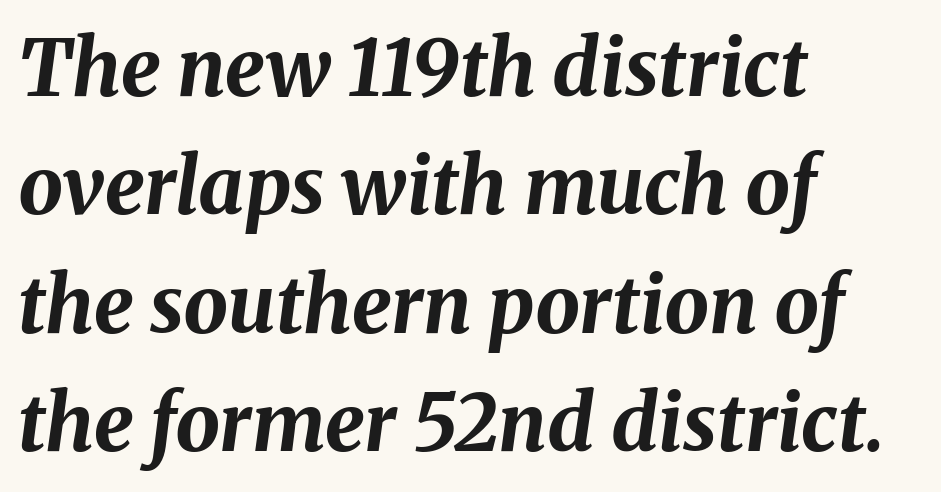
The image shows 79 px bold type, italic (leaning right); set left-aligned, normal line spacing (1.5x), normal letter spacing, not underlined; medium stroke contrast and a medium x-height.
